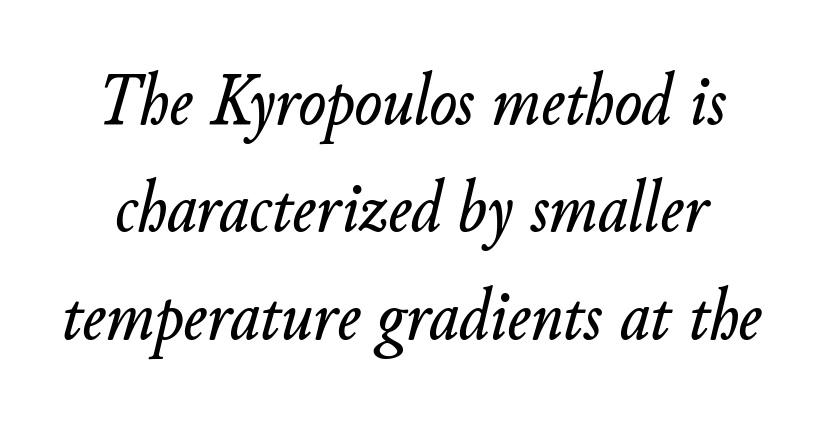
Q: Is the text italic (slanted)? A: Yes, it leans right by about 11 degrees.
Q: Is the text underlined? A: No.
Q: Is the spacing between letters normal or unusually wide? A: Normal.
Q: Is the spacing between lines tight, normal or loose? A: Normal.
Q: Width (condensed, normal, or wide)? A: Normal.
Q: Stroke contrast? A: Low.
Q: x-height? A: Small.
Q: Monospaced? A: No.
